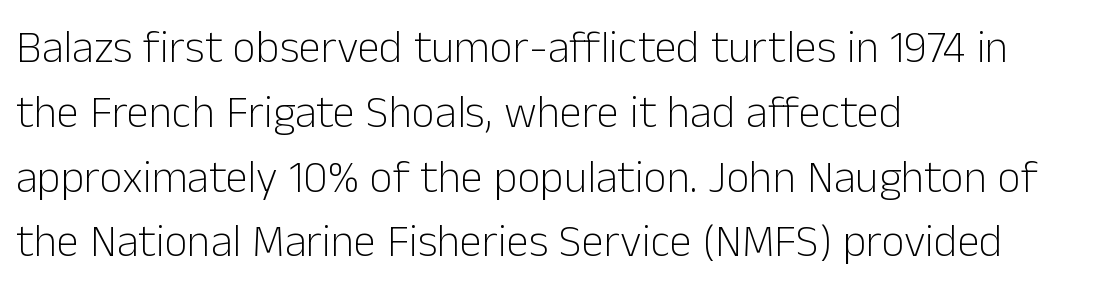
{"serif": "no", "italic": "no", "bold": "no", "weight": "light", "width": "normal", "stroke_contrast": "low", "x_height": "medium", "monospaced": "no", "underline": "no", "align": "left", "line_spacing": "normal", "line_spacing_ratio": 1.44, "letter_spacing": "normal", "letter_spacing_em": 0.0, "glyph_px": 45}
